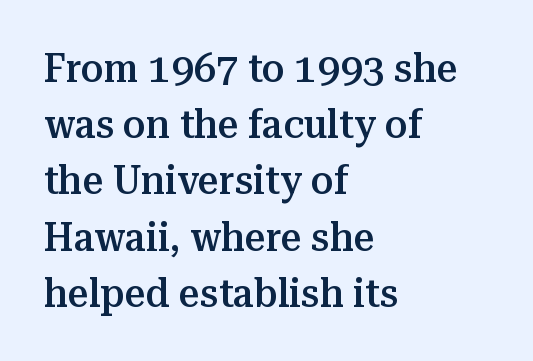
Q: Is the text bold? A: Semi-bold.
Q: Is the text italic (slanted)? A: No, it is upright.
Q: Is the typeface a serif or a sans-serif typeface? A: Serif.
Q: Is the text underlined? A: No.
Q: How is the paragraph aligned? A: Left-aligned.
Q: Is the spacing between letters normal or unusually wide? A: Normal.
Q: Is the spacing between lines tight, normal or loose? A: Normal.
Q: Width (condensed, normal, or wide)? A: Normal.
Q: Stroke contrast? A: Medium.
Q: x-height? A: Medium.
Q: Monospaced? A: No.
